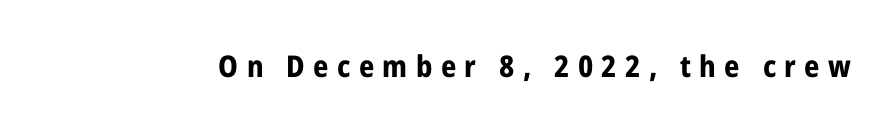
This rendering features lettering with no underline. You can tell from the bare stems that sans-serif type was used. These lines carry a lot of weight — the face is fully bold. Honestly, the letter spacing is so wide it's the main thing you notice. Italic? Not at all — the glyphs are vertical. This sample has the flowing, uneven cadence of proportional lettering.
